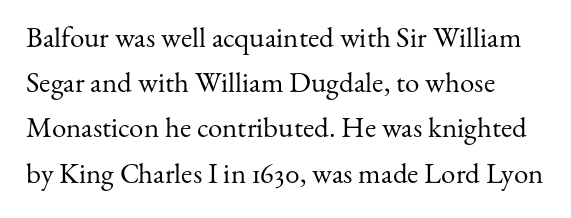
The image shows 29 px regular-weight serif type, upright; set normal line spacing (1.56x), normal letter spacing, not underlined; medium stroke contrast and a small x-height.
